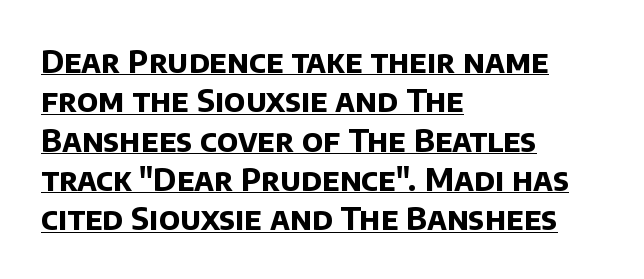
Q: Is the text bold? A: Yes.
Q: Is the typeface a serif or a sans-serif typeface? A: Sans-serif.
Q: Is the text underlined? A: Yes.
Q: How is the paragraph aligned? A: Left-aligned.
Q: Is the spacing between letters normal or unusually wide? A: Normal.
Q: Is the spacing between lines tight, normal or loose? A: Normal.
Q: Width (condensed, normal, or wide)? A: Normal.
Q: Stroke contrast? A: Low.
Q: x-height? A: Large.
Q: Monospaced? A: No.
